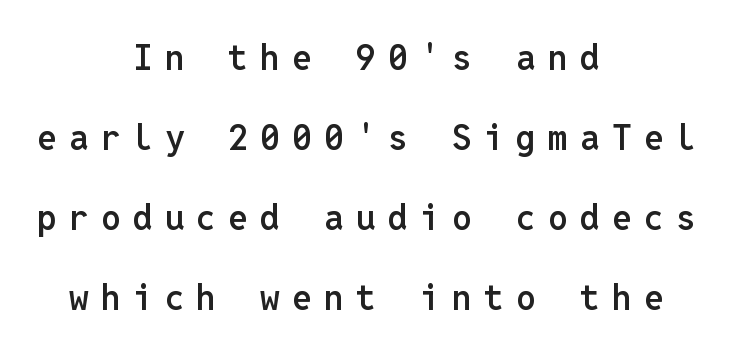
The rendering uses typewriter-style spacing with identical character cells. Line spacing here is loose. Is there any slant? The stems are plumb. Loose tracking; the words dissolve into strings of separated letters.
